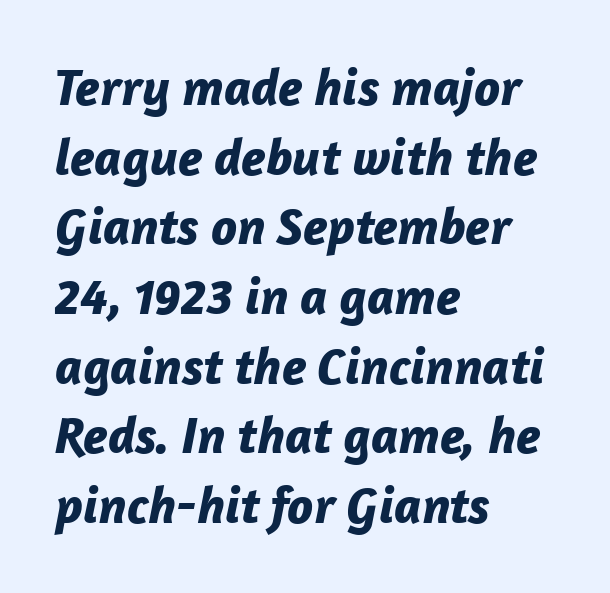
The image shows 52 px bold type, italic (leaning right); set left-aligned, normal line spacing (1.34x), normal letter spacing, not underlined; low stroke contrast and a medium x-height.
